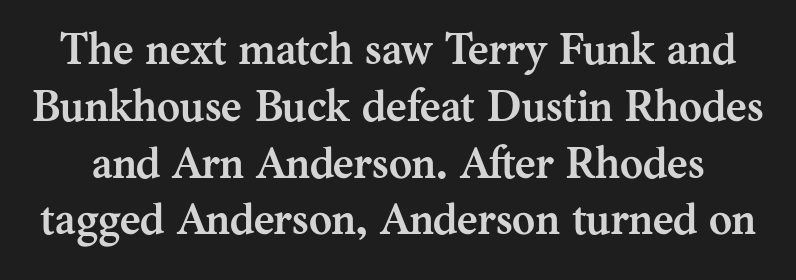
Q: Is the text bold? A: Yes.
Q: Is the text italic (slanted)? A: No, it is upright.
Q: Is the typeface a serif or a sans-serif typeface? A: Serif.
Q: Is the text underlined? A: No.
Q: Is the spacing between letters normal or unusually wide? A: Normal.
Q: Is the spacing between lines tight, normal or loose? A: Normal.
Q: Width (condensed, normal, or wide)? A: Normal.
Q: Stroke contrast? A: Medium.
Q: x-height? A: Medium.
Q: Monospaced? A: No.
